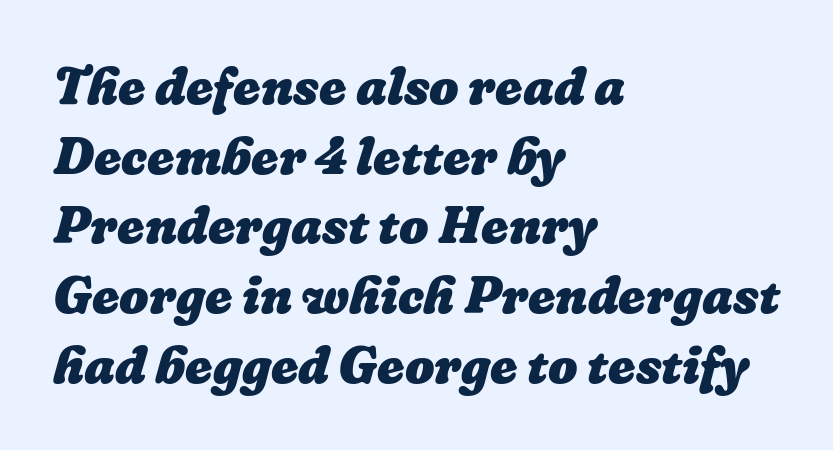
Q: Is the text bold? A: Yes.
Q: Is the text underlined? A: No.
Q: How is the paragraph aligned? A: Left-aligned.
Q: Is the spacing between letters normal or unusually wide? A: Normal.
Q: Is the spacing between lines tight, normal or loose? A: Normal.
Q: Width (condensed, normal, or wide)? A: Normal.
Q: Stroke contrast? A: Low.
Q: x-height? A: Medium.
Q: Monospaced? A: No.
